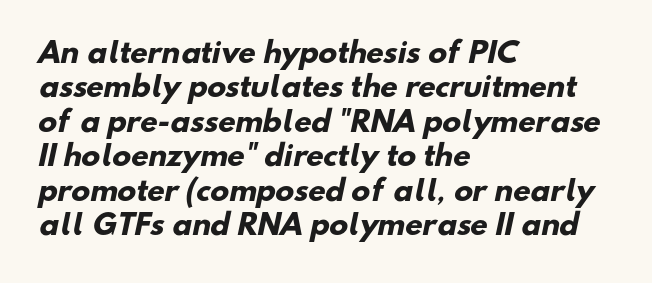
The type is set solid horizontally, with unmodified tracking. The letters advance in unequal steps, a hallmark of proportional type. Check under the words: just untouched page. Summary of weight: heavy, a full bold. The type family on display is of the sans-serif kind.
